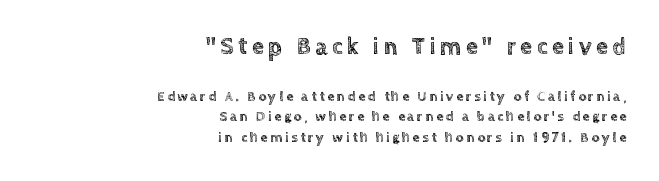
Q: Is the text italic (slanted)? A: No, it is upright.
Q: Is the text underlined? A: No.
Q: How is the paragraph aligned? A: Right-aligned.
Q: Is the spacing between lines tight, normal or loose? A: Normal.
Q: Which block of text is set in a larger size, the first (top) or the second (bottom)? A: The first (top) one.
